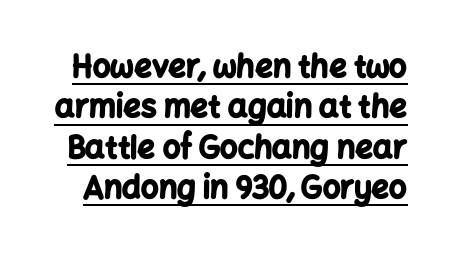
Q: Is the text bold? A: Yes.
Q: Is the text italic (slanted)? A: No, it is upright.
Q: Is the typeface a serif or a sans-serif typeface? A: Sans-serif.
Q: Is the text underlined? A: Yes.
Q: Is the spacing between letters normal or unusually wide? A: Normal.
Q: Is the spacing between lines tight, normal or loose? A: Normal.
Q: Width (condensed, normal, or wide)? A: Normal.
Q: Stroke contrast? A: Low.
Q: x-height? A: Medium.
Q: Monospaced? A: No.
